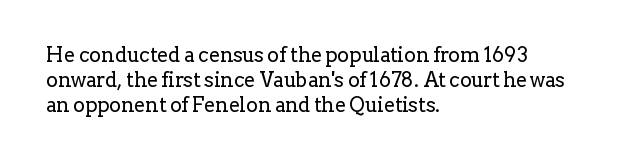
The image shows 20 px text type, upright; set left-aligned, line spacing 1.24x, normal letter spacing, not underlined.
